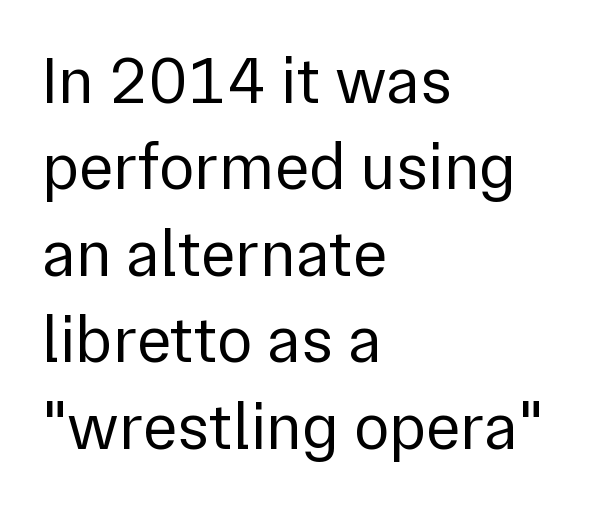
There is no visible air inserted between adjacent glyphs. The rows are spaced the way most documents space them. Every row of glyphs begins at an identical x-position on the left. Is this a fixed-width face? No — the glyphs have proportional, varying widths. Words float on clear page, feet unadorned.
